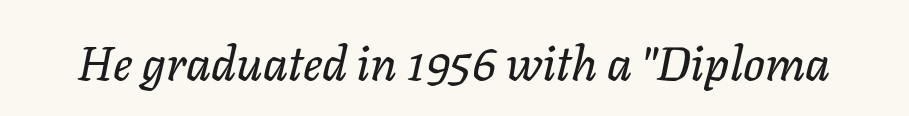
The image shows 48 px text type, italic (leaning right); set normal letter spacing, not underlined; low stroke contrast and a medium x-height.
